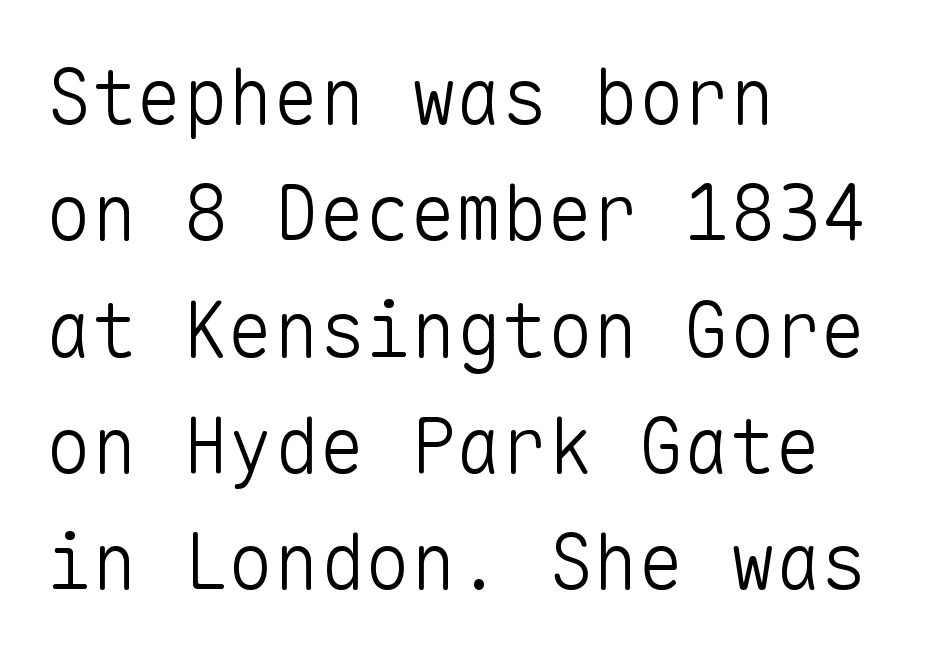
The image shows 76 px light sans-serif type, upright, monospaced; set left-aligned, normal line spacing (1.53x), normal letter spacing, not underlined; low stroke contrast and a medium x-height.
